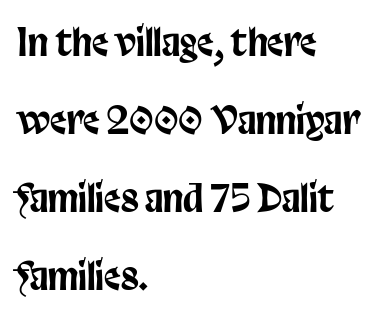
Q: Is the text italic (slanted)? A: No, it is upright.
Q: Is the typeface a serif or a sans-serif typeface? A: Sans-serif.
Q: Is the text underlined? A: No.
Q: How is the paragraph aligned? A: Left-aligned.
Q: Is the spacing between letters normal or unusually wide? A: Normal.
Q: Is the spacing between lines tight, normal or loose? A: Loose.
Q: Width (condensed, normal, or wide)? A: Condensed.
Q: Stroke contrast? A: Low.
Q: x-height? A: Large.
Q: Monospaced? A: No.
